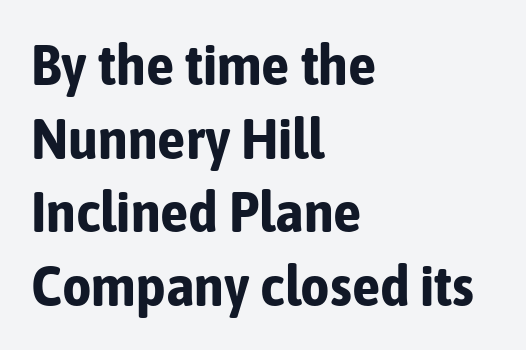
Q: Is the text bold? A: Yes.
Q: Is the text italic (slanted)? A: No, it is upright.
Q: Is the typeface a serif or a sans-serif typeface? A: Sans-serif.
Q: Is the text underlined? A: No.
Q: How is the paragraph aligned? A: Left-aligned.
Q: Is the spacing between letters normal or unusually wide? A: Normal.
Q: Is the spacing between lines tight, normal or loose? A: Normal.
Q: Width (condensed, normal, or wide)? A: Condensed.
Q: Stroke contrast? A: Low.
Q: x-height? A: Medium.
Q: Monospaced? A: No.
